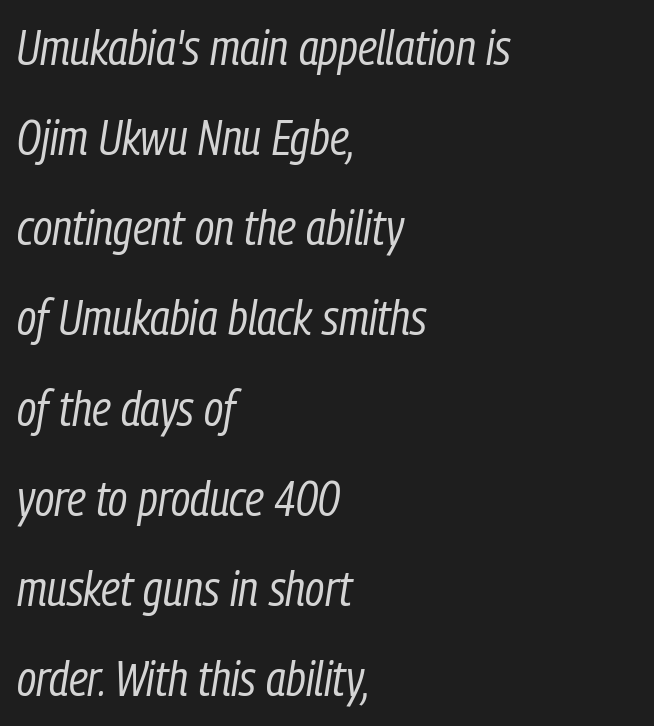
{"italic": "yes", "lean": "right", "slant_degrees": 9, "bold": "no", "weight": "regular", "width": "condensed", "stroke_contrast": "low", "x_height": "medium", "monospaced": "no", "underline": "no", "align": "left", "line_spacing_ratio": 1.84, "letter_spacing": "normal", "letter_spacing_em": 0.0, "glyph_px": 49}
